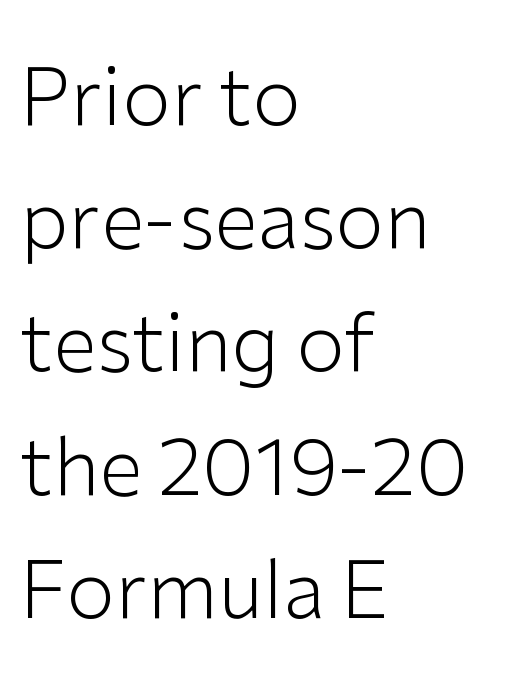
Q: Is the text bold? A: No.
Q: Is the text italic (slanted)? A: No, it is upright.
Q: Is the typeface a serif or a sans-serif typeface? A: Sans-serif.
Q: Is the text underlined? A: No.
Q: How is the paragraph aligned? A: Left-aligned.
Q: Is the spacing between letters normal or unusually wide? A: Normal.
Q: Is the spacing between lines tight, normal or loose? A: Normal.
Q: Width (condensed, normal, or wide)? A: Normal.
Q: Stroke contrast? A: Low.
Q: x-height? A: Medium.
Q: Monospaced? A: No.
